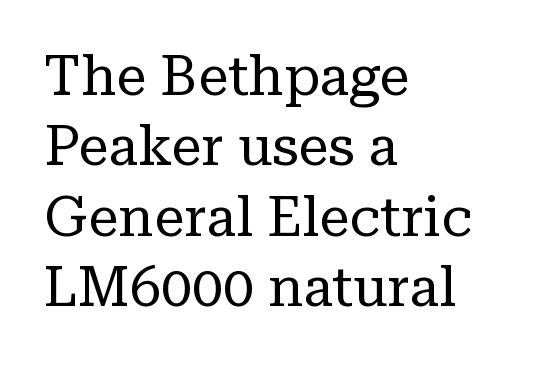
Vertically, the passage feels balanced, rows spaced as you'd expect. Has an underline been added? It has not. Look at the tracking — it's just the regular setting, nothing added. Think of a printed novel: that variable character pitch is what you see here.
